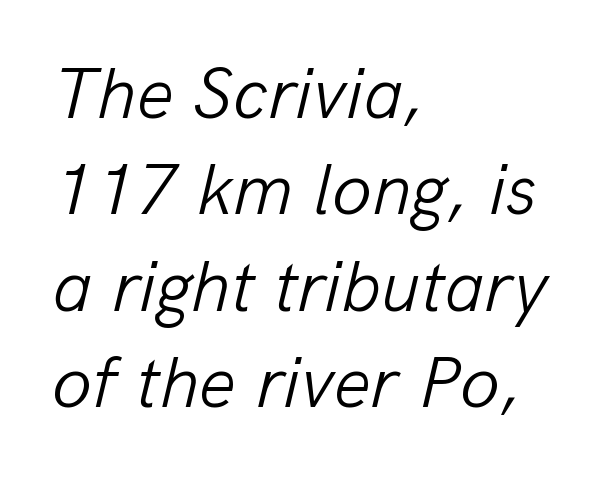
{"italic": "yes", "lean": "right", "slant_degrees": 13, "bold": "no", "weight": "light", "width": "normal", "stroke_contrast": "low", "x_height": "medium", "monospaced": "no", "underline": "no", "align": "left", "line_spacing": "normal", "line_spacing_ratio": 1.32, "letter_spacing": "normal", "letter_spacing_em": 0.0, "glyph_px": 73}
